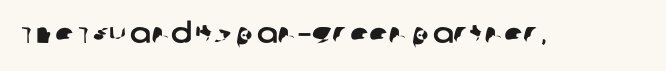
Descender tails drop into unmarked territory. The rendering keeps characters at their native spacing. Is this a fixed-width face? No — the glyphs have proportional, varying widths. Unlike a traditional serif, this face leaves its strokes unadorned.
